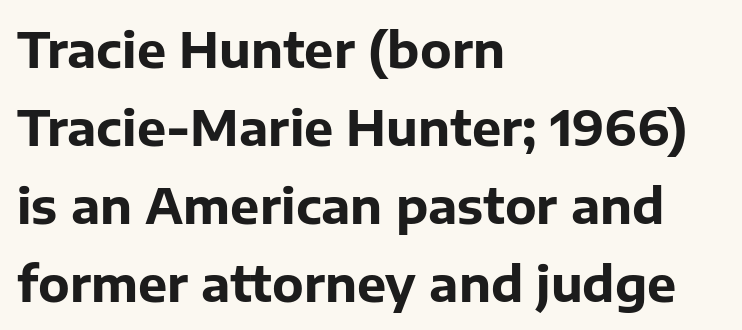
The image shows 49 px bold sans-serif type, upright; set left-aligned, normal line spacing (1.59x), normal letter spacing, not underlined; low stroke contrast and a medium x-height.
